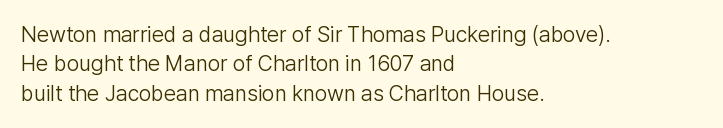
The image shows 22 px text type, upright; set left-aligned, normal line spacing (1.33x), normal letter spacing, not underlined.
